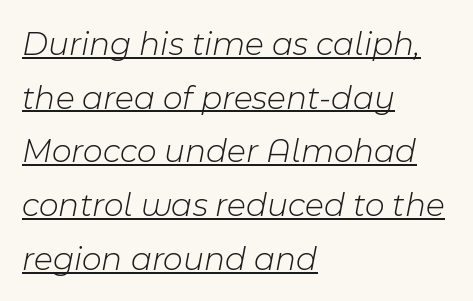
The image shows 34 px light type, italic (leaning right); set left-aligned, normal line spacing (1.58x), normal letter spacing, underlined; low stroke contrast and a medium x-height.
